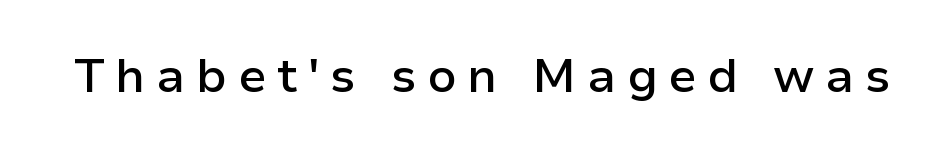
Q: Is the text bold? A: Semi-bold.
Q: Is the text italic (slanted)? A: No, it is upright.
Q: Is the typeface a serif or a sans-serif typeface? A: Sans-serif.
Q: Is the text underlined? A: No.
Q: Is the spacing between letters normal or unusually wide? A: Unusually wide.
Q: Width (condensed, normal, or wide)? A: Normal.
Q: Stroke contrast? A: Low.
Q: x-height? A: Medium.
Q: Monospaced? A: No.
